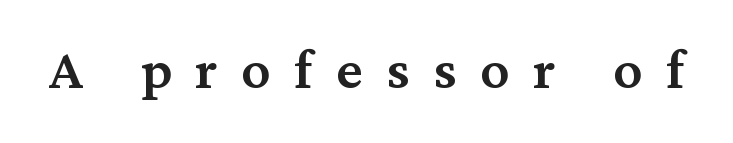
Glance below the letters and you will spot only blank space. Observe the serifs anchoring each vertical stroke in this sample. The passage shown is typed in a proportional face where columns would drift. Display-style spreading of the glyphs; the letterfit is very open. Every character sits straight up, as roman type does.
